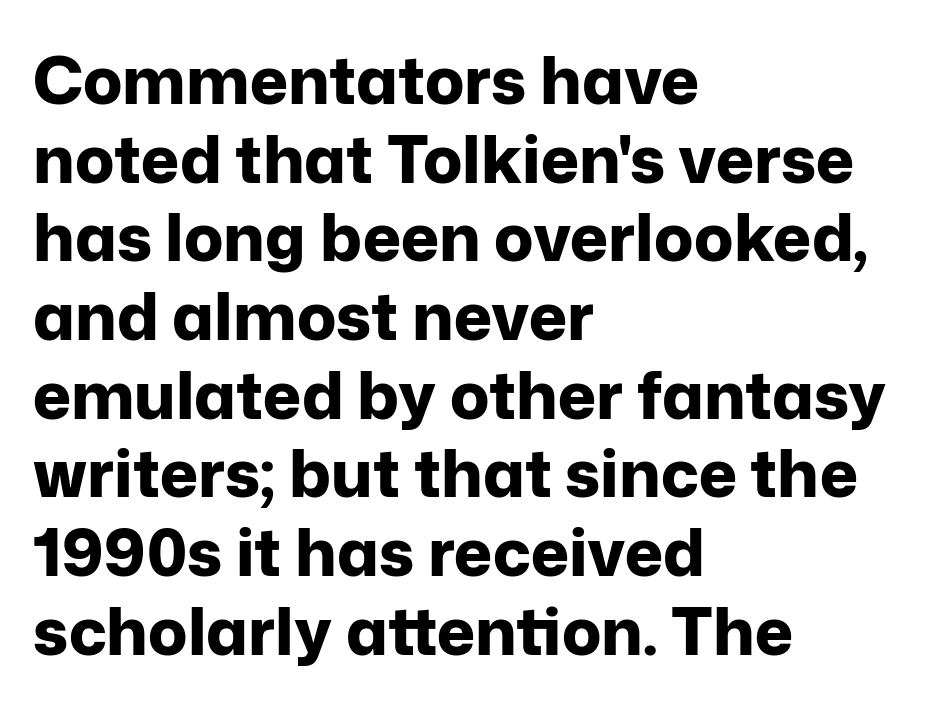
{"serif": "no", "italic": "no", "bold": "yes", "weight": "bold", "width": "normal", "stroke_contrast": "low", "x_height": "medium", "monospaced": "no", "underline": "no", "align": "left", "line_spacing_ratio": 1.21, "letter_spacing": "normal", "letter_spacing_em": 0.0, "glyph_px": 65}
